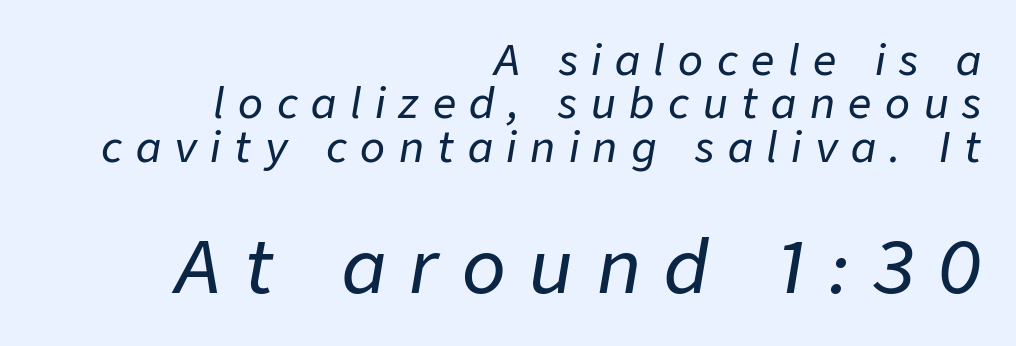
The image shows 72 px text type, italic (leaning right); set right-aligned, tight line spacing (1.06x), unusually wide letter spacing (+0.33 em), not underlined; the second (bottom) block is 1.76x larger; low stroke contrast and a medium x-height.
